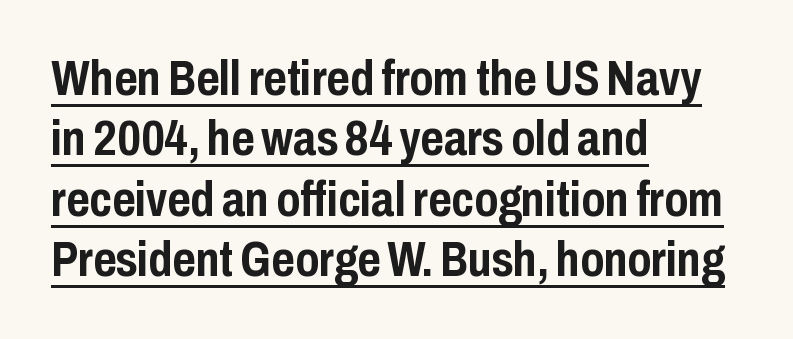
Q: Is the text bold? A: Yes.
Q: Is the text italic (slanted)? A: No, it is upright.
Q: Is the typeface a serif or a sans-serif typeface? A: Sans-serif.
Q: Is the text underlined? A: Yes.
Q: How is the paragraph aligned? A: Left-aligned.
Q: Is the spacing between letters normal or unusually wide? A: Normal.
Q: Width (condensed, normal, or wide)? A: Condensed.
Q: Stroke contrast? A: Low.
Q: x-height? A: Medium.
Q: Monospaced? A: No.
